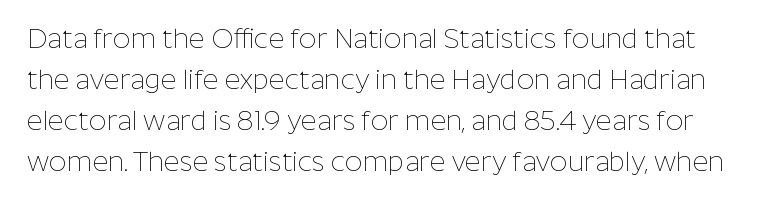
{"italic": "no", "bold": "no", "underline": "no", "line_spacing": "normal", "line_spacing_ratio": 1.52, "letter_spacing": "normal", "letter_spacing_em": 0.0, "glyph_px": 27}
